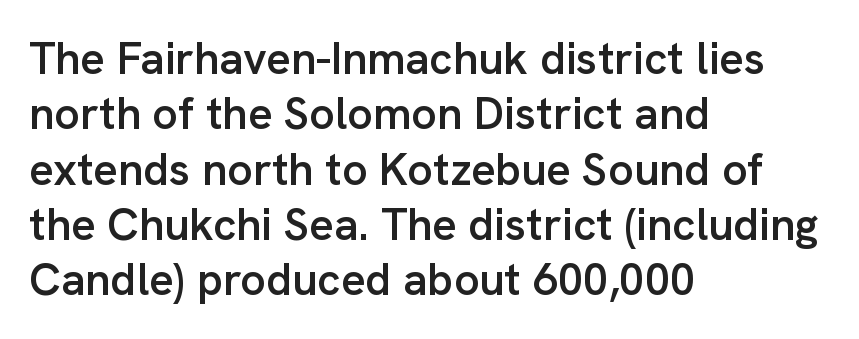
The image shows 45 px semibold sans-serif type, upright; set left-aligned, line spacing 1.23x, normal letter spacing, not underlined; low stroke contrast and a medium x-height.
